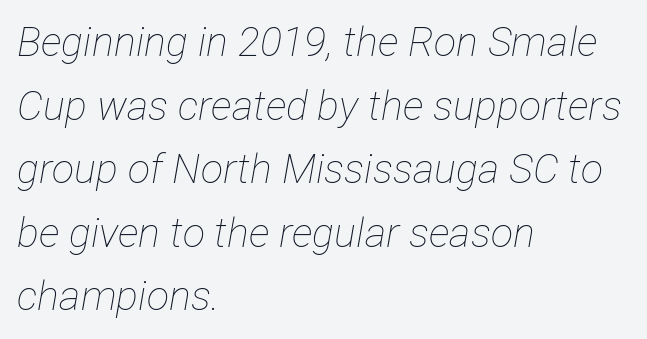
{"italic": "yes", "lean": "right", "slant_degrees": 12, "bold": "no", "weight": "thin", "width": "condensed", "stroke_contrast": "low", "x_height": "medium", "monospaced": "no", "underline": "no", "align": "left", "line_spacing": "normal", "line_spacing_ratio": 1.55, "letter_spacing": "normal", "letter_spacing_em": 0.0, "glyph_px": 41}
